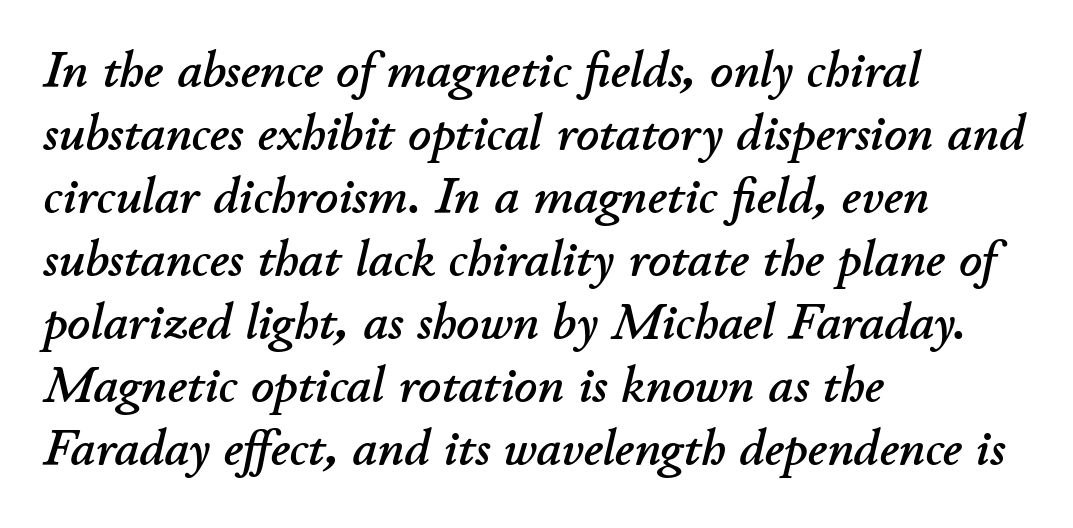
Q: Is the text italic (slanted)? A: Yes, it leans right by about 11 degrees.
Q: Is the text underlined? A: No.
Q: How is the paragraph aligned? A: Left-aligned.
Q: Is the spacing between letters normal or unusually wide? A: Normal.
Q: Is the spacing between lines tight, normal or loose? A: Normal.
Q: Width (condensed, normal, or wide)? A: Normal.
Q: Stroke contrast? A: Low.
Q: x-height? A: Small.
Q: Monospaced? A: No.
